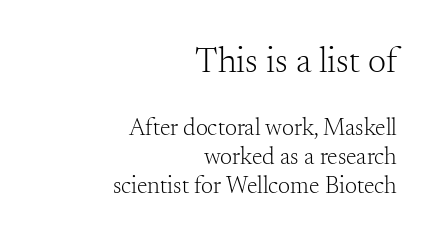
The image shows 36 px light serif type, upright; set right-aligned, line spacing 1.2x, normal letter spacing, not underlined; the first (top) block is 1.5x larger; medium stroke contrast and a small x-height.
